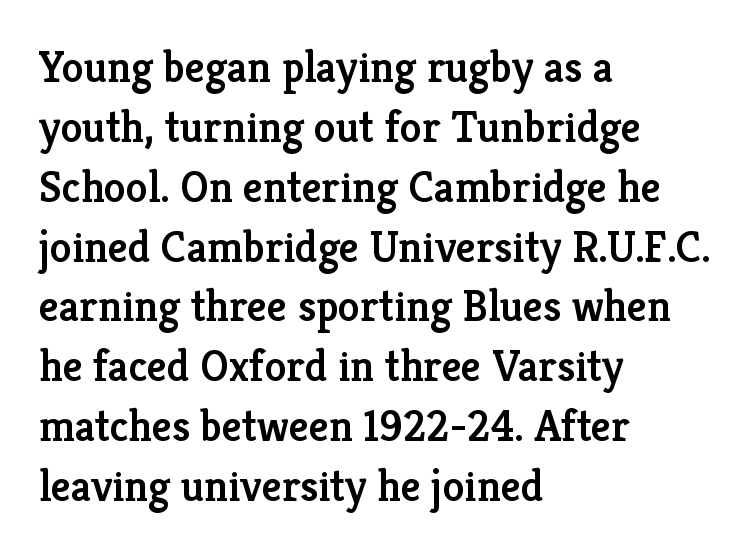
Descender tails drop into unmarked territory. Ascenders rise straight up at ninety degrees. Here the designer chose a conventional face with non-uniform glyph widths. Words appear dense and cohesive because spacing is normal. In terms of letterform style, serifs are clearly present. Typographic density is moderately raised because the face is semibold.
